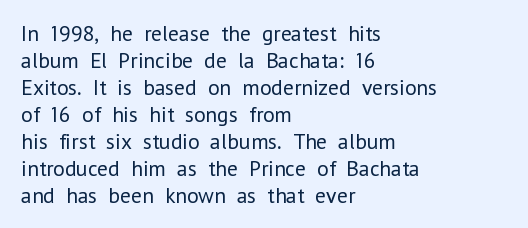
The image shows 22 px text type, upright; set left-aligned, line spacing 1.23x, normal letter spacing, not underlined.
